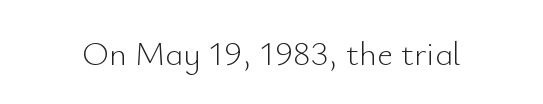
The image shows 34 px light sans-serif type, upright; set normal letter spacing, not underlined; low stroke contrast and a small x-height.
